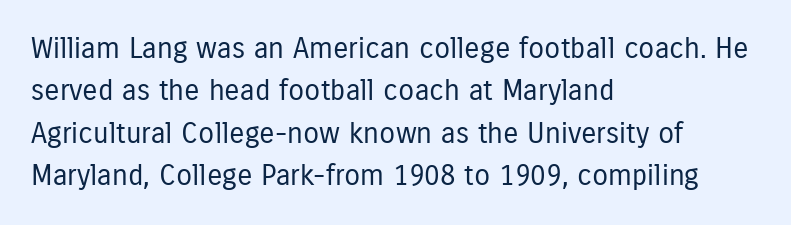
The image shows 29 px regular-weight, condensed sans-serif type, upright; set left-aligned, normal line spacing (1.46x), normal letter spacing, not underlined; low stroke contrast and a medium x-height.
